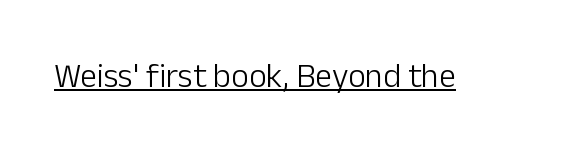
The weight would be labelled regular, book, light, or lighter still. Check the space under the baseline: a stroke is drawn there. Tracking here is standard; glyphs follow each other at the usual distance. The face used here is proportionally spaced, like ordinary book or web type. This rendering employs a face without finishing strokes, i.e., a sans-serif.
